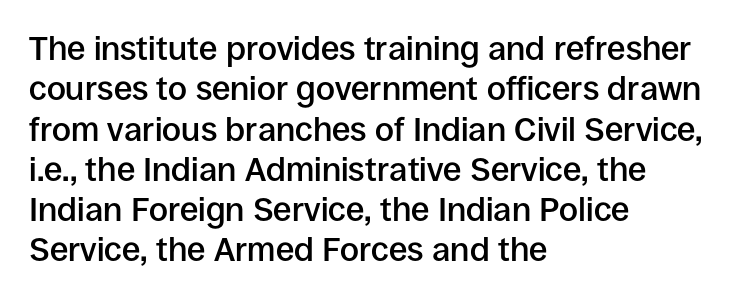
{"serif": "no", "italic": "no", "bold": "semi", "weight": "semibold", "width": "normal", "stroke_contrast": "low", "x_height": "large", "monospaced": "no", "underline": "no", "align": "left", "line_spacing_ratio": 1.22, "letter_spacing": "normal", "letter_spacing_em": 0.0, "glyph_px": 33}
